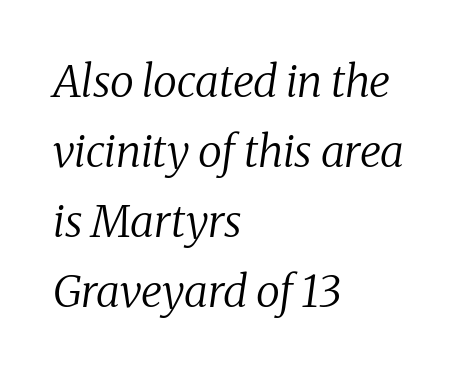
Q: Is the text bold? A: No.
Q: Is the text italic (slanted)? A: Yes, it leans right by about 8 degrees.
Q: Is the typeface a serif or a sans-serif typeface? A: Serif.
Q: Is the text underlined? A: No.
Q: How is the paragraph aligned? A: Left-aligned.
Q: Is the spacing between letters normal or unusually wide? A: Normal.
Q: Is the spacing between lines tight, normal or loose? A: Normal.
Q: Width (condensed, normal, or wide)? A: Normal.
Q: Stroke contrast? A: Medium.
Q: x-height? A: Medium.
Q: Monospaced? A: No.
